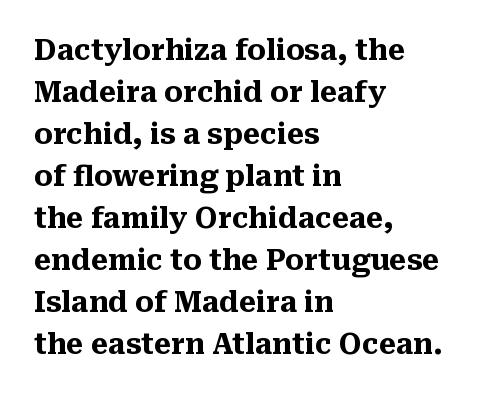
{"serif": "yes", "italic": "no", "bold": "yes", "weight": "heavy", "width": "normal", "stroke_contrast": "medium", "x_height": "medium", "monospaced": "no", "underline": "no", "align": "left", "line_spacing": "normal", "line_spacing_ratio": 1.5, "letter_spacing": "normal", "letter_spacing_em": 0.0, "glyph_px": 28}
